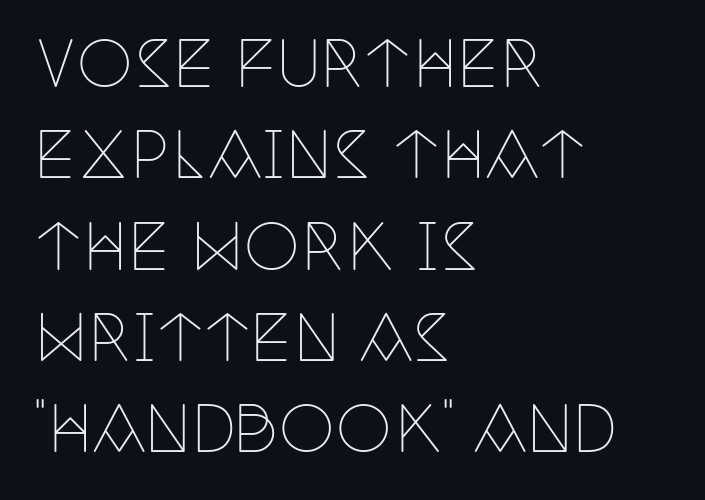
{"serif": "yes", "italic": "no", "bold": "no", "weight": "thin", "width": "condensed", "stroke_contrast": "low", "x_height": "large", "monospaced": "no", "underline": "no", "align": "left", "line_spacing": "normal", "line_spacing_ratio": 1.45, "letter_spacing": "normal", "letter_spacing_em": 0.0, "glyph_px": 63}
